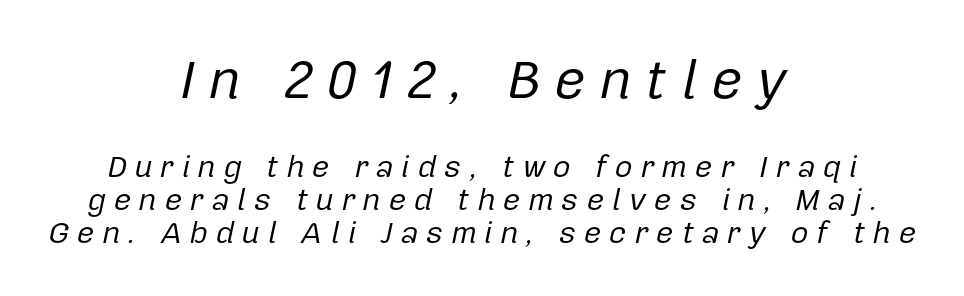
The image shows 55 px regular-weight type, italic (leaning right); set centered, tight line spacing (1.07x), unusually wide letter spacing (+0.24 em), not underlined; the first (top) block is 1.77x larger; low stroke contrast and a medium x-height.
